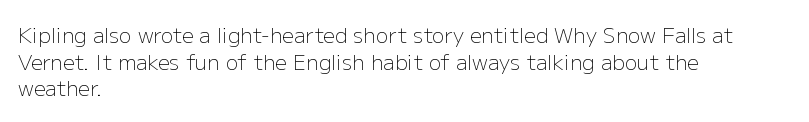
{"italic": "no", "bold": "no", "underline": "no", "align": "left", "line_spacing": "normal", "line_spacing_ratio": 1.27, "letter_spacing": "normal", "letter_spacing_em": 0.0, "glyph_px": 21}
